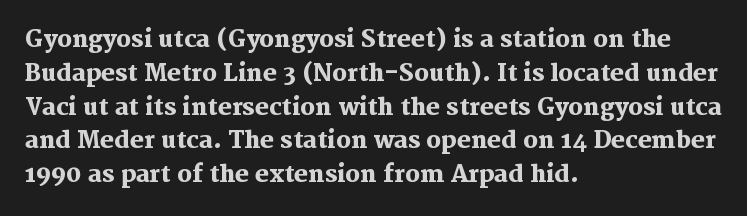
Bold? Absolutely — the strokes are thick and heavy. The setting favours the left margin, as ordinary paragraphs usually do. The font's upright variant was chosen for this text. A bare baseline throughout the passage. Vertical spacing — default.
